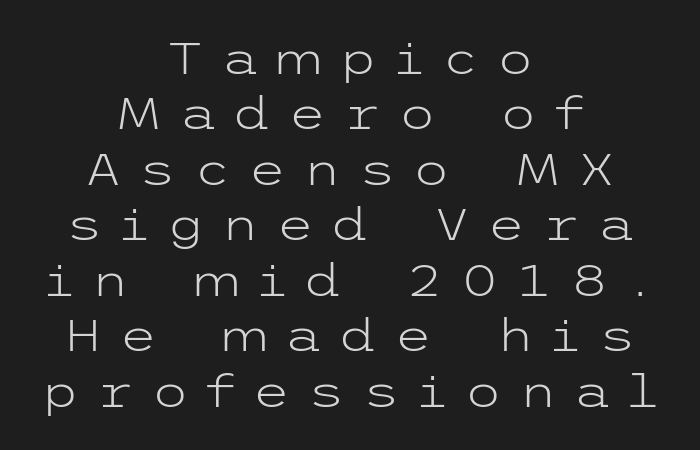
{"serif": "no", "italic": "no", "bold": "no", "weight": "light", "width": "wide", "stroke_contrast": "low", "x_height": "medium", "underline": "no", "align": "center", "line_spacing": "normal", "line_spacing_ratio": 1.26, "letter_spacing": "wide", "letter_spacing_em": 0.37, "glyph_px": 44}
